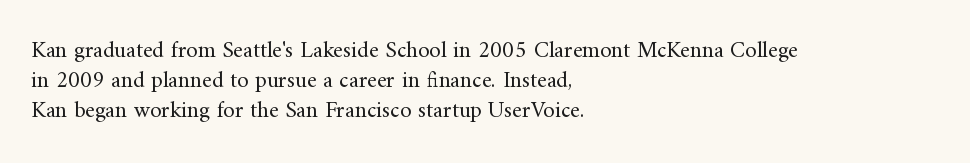
The image shows 23 px text type, upright; set left-aligned, normal line spacing (1.3x), normal letter spacing, not underlined.
